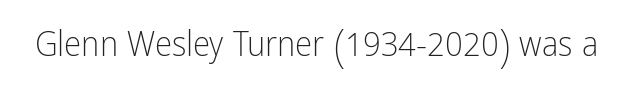
The image shows 35 px light, condensed sans-serif type, upright; set normal letter spacing, not underlined; low stroke contrast and a medium x-height.
